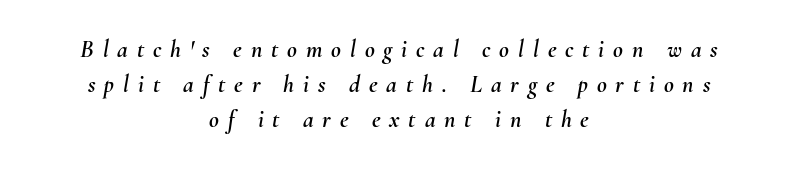
The image shows 24 px text type, italic (leaning right); set centered, normal line spacing (1.46x), unusually wide letter spacing (+0.37 em), not underlined.
